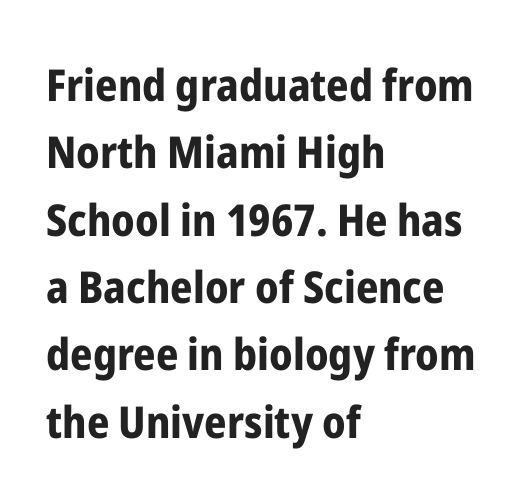
Ordinary non-slanted type is in use. Beneath every word, the page is bare. Each glyph is drawn with heavy, bold strokes. Look at the bottom of the vertical strokes: they stop flat, with no serifs. The rag falls on the right side of this text block. Line spacing here is normal.
